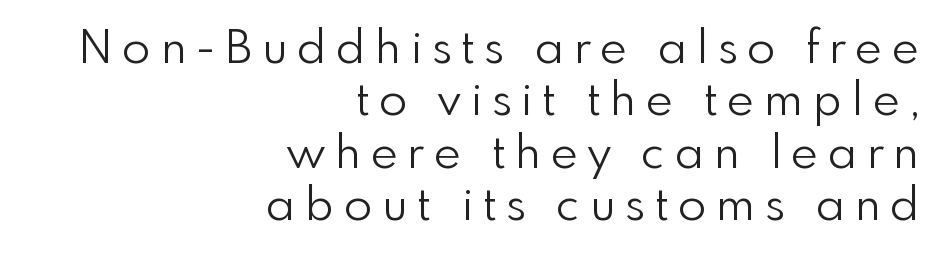
Q: Is the text bold? A: No.
Q: Is the text italic (slanted)? A: No, it is upright.
Q: Is the typeface a serif or a sans-serif typeface? A: Sans-serif.
Q: Is the text underlined? A: No.
Q: How is the paragraph aligned? A: Right-aligned.
Q: Is the spacing between letters normal or unusually wide? A: Unusually wide.
Q: Is the spacing between lines tight, normal or loose? A: Tight.
Q: Width (condensed, normal, or wide)? A: Normal.
Q: Stroke contrast? A: Low.
Q: x-height? A: Small.
Q: Monospaced? A: No.
